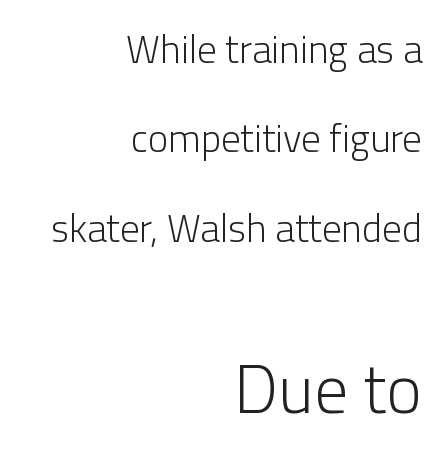
Weight: regular or lighter. Underline: absent. When letters stand straight like this, we call the style roman or upright. Think of a printed novel: that variable character pitch is what you see here.
